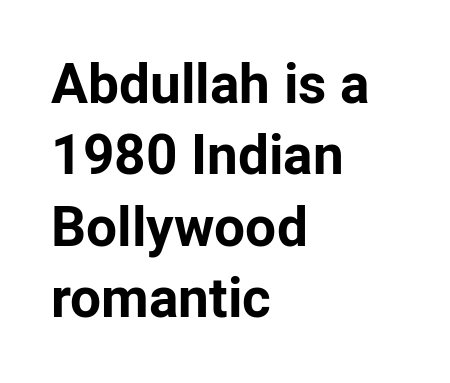
The image shows 55 px bold sans-serif type, upright; set left-aligned, normal line spacing (1.3x), normal letter spacing, not underlined; low stroke contrast and a medium x-height.
